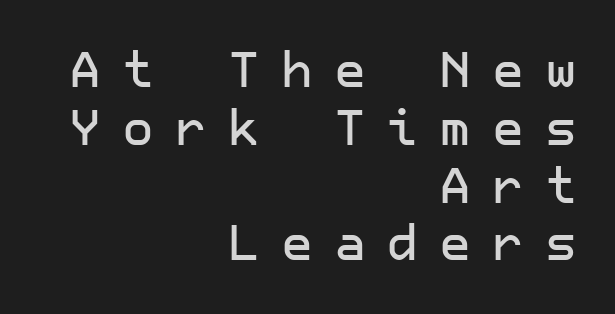
The image shows 49 px sans-serif type, upright; set right-aligned, line spacing 1.18x, unusually wide letter spacing (+0.43 em), not underlined; low stroke contrast and a medium x-height.
